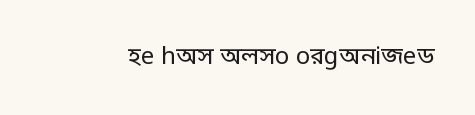
The image shows 24 px text type, upright; set normal letter spacing, not underlined.
